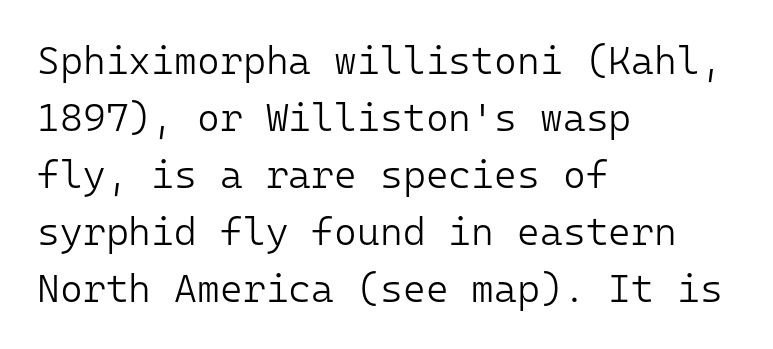
Q: Is the text bold? A: No.
Q: Is the text italic (slanted)? A: No, it is upright.
Q: Is the typeface a serif or a sans-serif typeface? A: Sans-serif.
Q: Is the text underlined? A: No.
Q: How is the paragraph aligned? A: Left-aligned.
Q: Is the spacing between letters normal or unusually wide? A: Normal.
Q: Is the spacing between lines tight, normal or loose? A: Normal.
Q: Width (condensed, normal, or wide)? A: Normal.
Q: Stroke contrast? A: Low.
Q: x-height? A: Medium.
Q: Monospaced? A: Yes.
